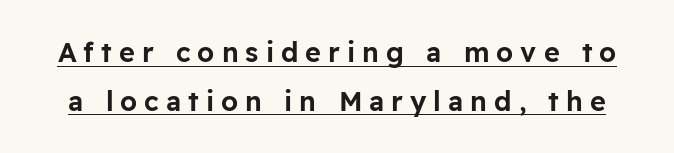
The image shows 27 px text type, upright; set line spacing 1.8x, unusually wide letter spacing (+0.26 em), underlined.
